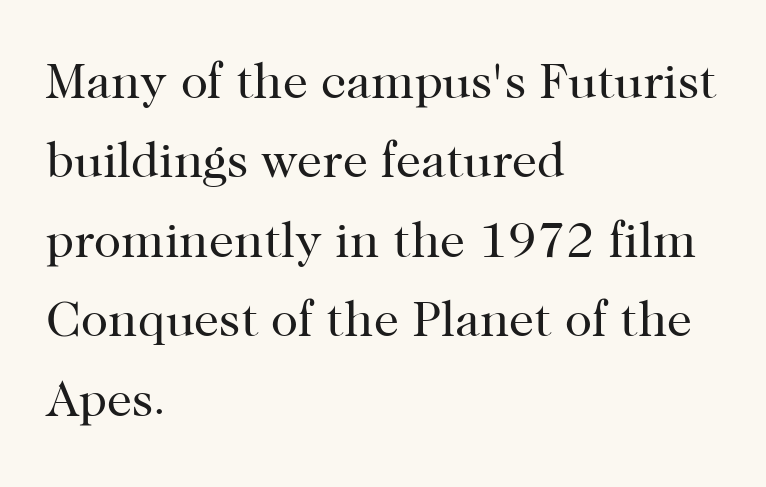
Q: Is the text bold? A: No.
Q: Is the text italic (slanted)? A: No, it is upright.
Q: Is the typeface a serif or a sans-serif typeface? A: Serif.
Q: Is the text underlined? A: No.
Q: How is the paragraph aligned? A: Left-aligned.
Q: Is the spacing between letters normal or unusually wide? A: Normal.
Q: Is the spacing between lines tight, normal or loose? A: Normal.
Q: Width (condensed, normal, or wide)? A: Normal.
Q: Stroke contrast? A: High.
Q: x-height? A: Medium.
Q: Monospaced? A: No.
